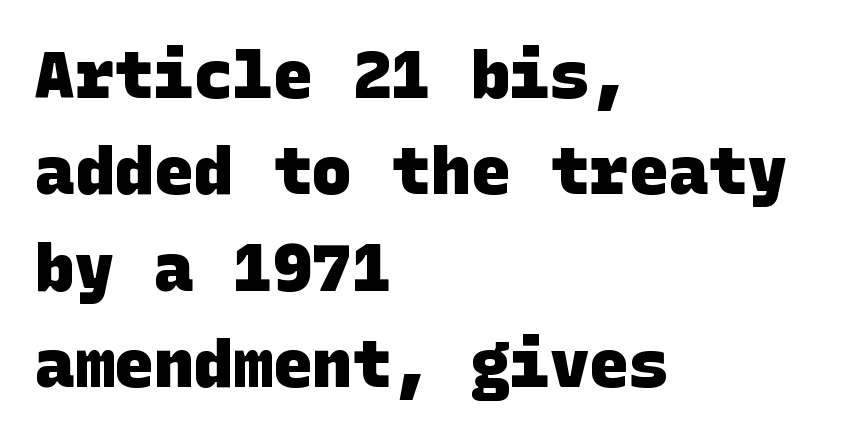
Normally led — the rows are evenly, conventionally spaced. A full-strength bold gives these letters their thick strokes. The passage shown has conventional tracking throughout. I'd call this a sans setting — the letters go barefoot.
